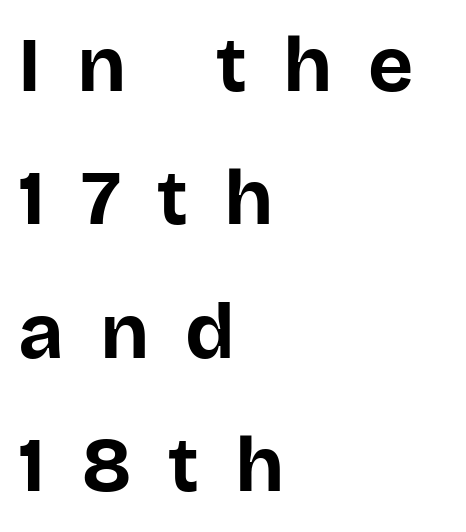
Heft: maximum for text — a bold. The font family rendered here belongs to the sans-serif group. Someone cranked the tracking dial way up on this one. A classic flush-left, rag-right setting is used for this passage. Honestly, there is no underline to notice here at all. Each letter keeps its own natural width here, so spacing adapts to shape.
